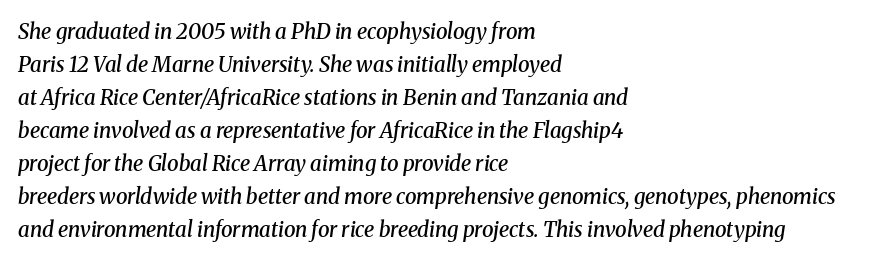
No word sits above an underline. The block of text has a typical density, with ordinary space between rows. Tall strokes in this sample are angled rather than plumb. Summary of weight: moderately heavy, a semibold. Where is the straight margin? On the left. Each word holds together tightly as a unit, with standard inter-letter gaps.
